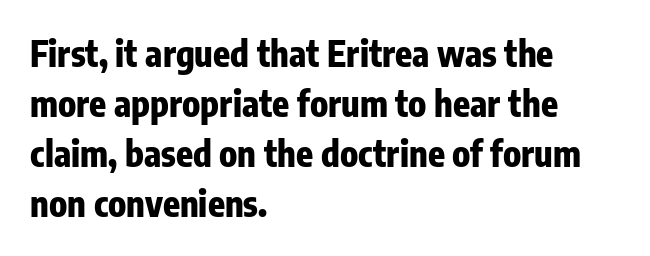
Q: Is the text bold? A: Yes.
Q: Is the text italic (slanted)? A: No, it is upright.
Q: Is the typeface a serif or a sans-serif typeface? A: Sans-serif.
Q: Is the text underlined? A: No.
Q: How is the paragraph aligned? A: Left-aligned.
Q: Is the spacing between letters normal or unusually wide? A: Normal.
Q: Is the spacing between lines tight, normal or loose? A: Normal.
Q: Width (condensed, normal, or wide)? A: Condensed.
Q: Stroke contrast? A: Low.
Q: x-height? A: Medium.
Q: Monospaced? A: No.
